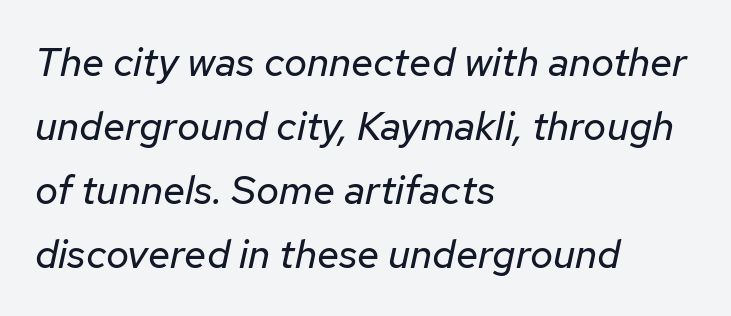
{"italic": "yes", "lean": "right", "slant_degrees": 12, "bold": "no", "weight": "regular", "width": "normal", "stroke_contrast": "low", "x_height": "medium", "monospaced": "no", "underline": "no", "align": "left", "line_spacing": "normal", "line_spacing_ratio": 1.6, "letter_spacing": "normal", "letter_spacing_em": 0.0, "glyph_px": 40}
